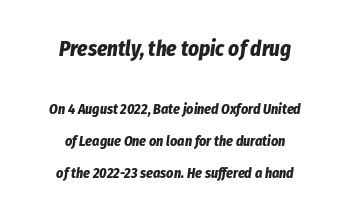
Q: Is the text bold? A: Yes.
Q: Is the text italic (slanted)? A: Yes, it leans right by about 8 degrees.
Q: Is the text underlined? A: No.
Q: How is the paragraph aligned? A: Centered.
Q: Is the spacing between letters normal or unusually wide? A: Normal.
Q: Is the spacing between lines tight, normal or loose? A: Loose.
Q: Which block of text is set in a larger size, the first (top) or the second (bottom)? A: The first (top) one.
